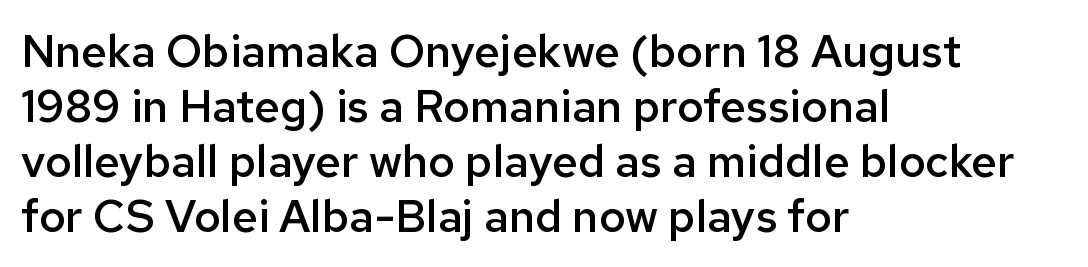
Q: Is the text bold? A: Semi-bold.
Q: Is the text italic (slanted)? A: No, it is upright.
Q: Is the typeface a serif or a sans-serif typeface? A: Sans-serif.
Q: Is the text underlined? A: No.
Q: How is the paragraph aligned? A: Left-aligned.
Q: Is the spacing between letters normal or unusually wide? A: Normal.
Q: Width (condensed, normal, or wide)? A: Normal.
Q: Stroke contrast? A: Low.
Q: x-height? A: Medium.
Q: Monospaced? A: No.
